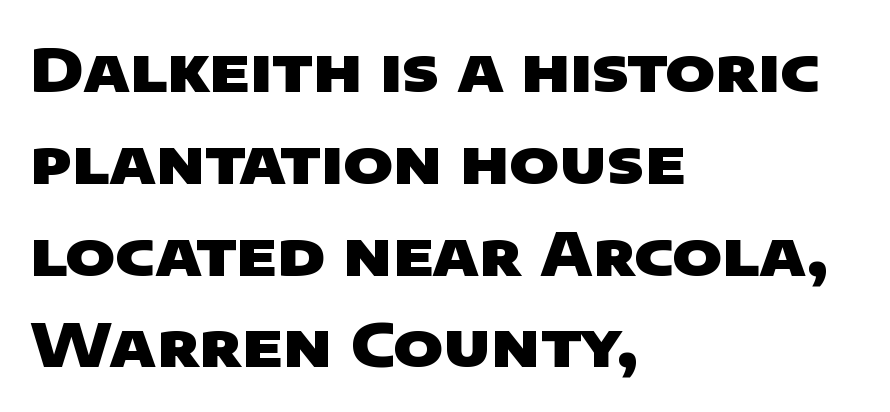
The image shows 60 px heavy, wide sans-serif type; set left-aligned, normal line spacing (1.53x), normal letter spacing, not underlined; low stroke contrast and a large x-height.
